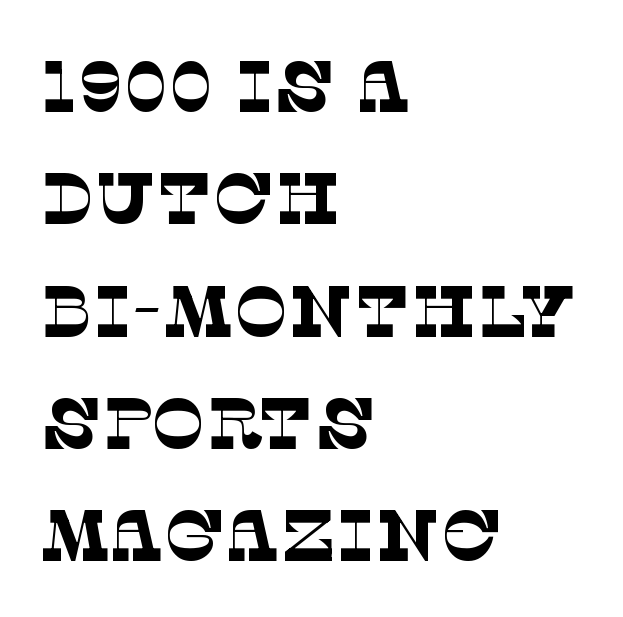
The passage shown is typeset with a serif family. Character widths vary here, with narrow letters taking less room than wide ones. The strip under each line holds only bare page. Weight: in the light-to-regular range.
